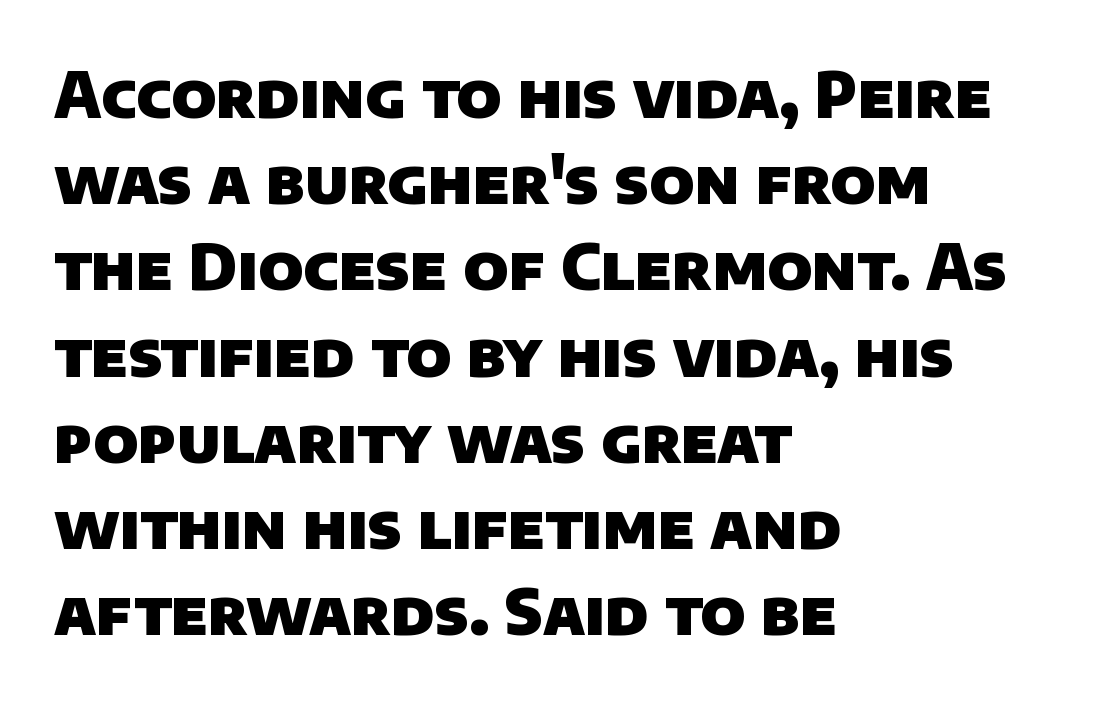
Q: Is the text bold? A: Yes.
Q: Is the typeface a serif or a sans-serif typeface? A: Sans-serif.
Q: Is the text underlined? A: No.
Q: How is the paragraph aligned? A: Left-aligned.
Q: Is the spacing between letters normal or unusually wide? A: Normal.
Q: Is the spacing between lines tight, normal or loose? A: Normal.
Q: Width (condensed, normal, or wide)? A: Normal.
Q: Stroke contrast? A: Low.
Q: x-height? A: Large.
Q: Monospaced? A: No.
